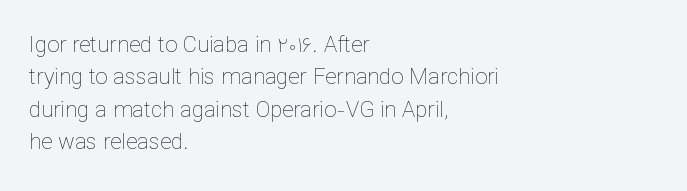
{"italic": "no", "bold": "no", "underline": "no", "align": "left", "line_spacing": "normal", "line_spacing_ratio": 1.47, "letter_spacing": "normal", "letter_spacing_em": 0.0, "glyph_px": 22}
